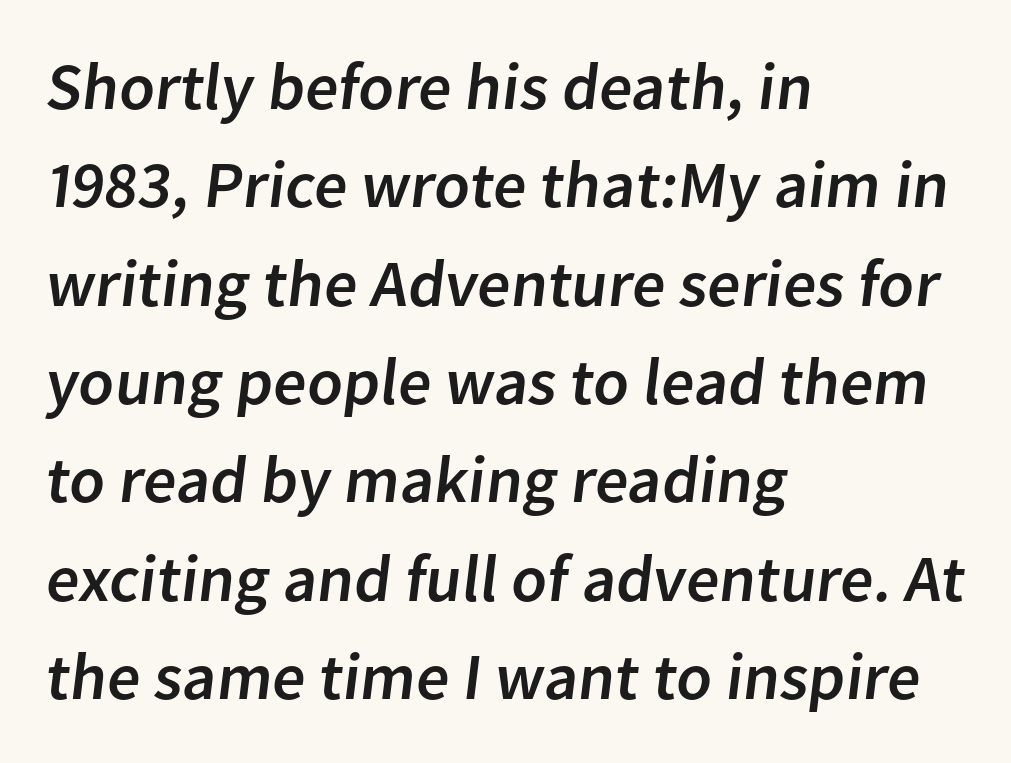
The image shows 66 px sans-serif type; set left-aligned, normal line spacing (1.49x), normal letter spacing, not underlined; low stroke contrast and a medium x-height.
